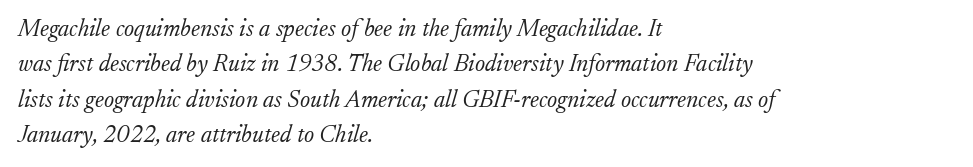
The line-height multiplier appears to be the usual default. The ragged edge is on the right, which tells us the setting is flush left. Stems here are at most as thick as an everyday book face. Beneath every word, the page is bare.
